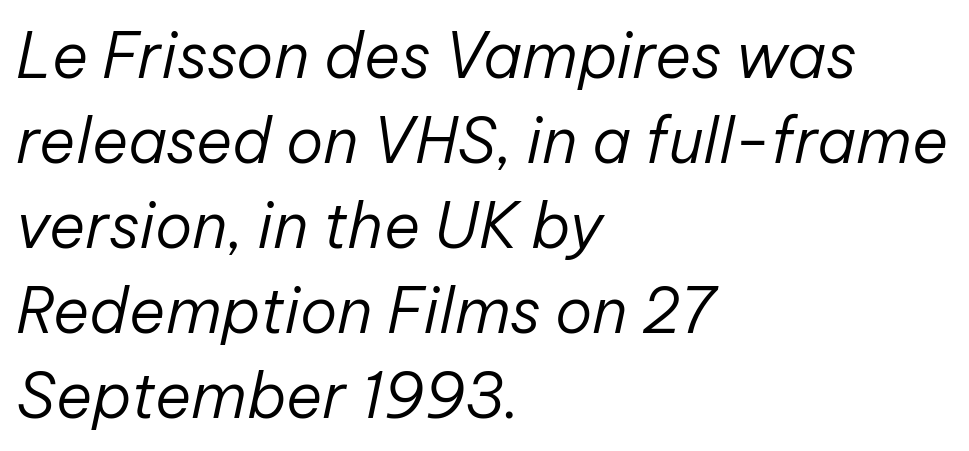
The image shows 62 px regular-weight type, italic (leaning right); set left-aligned, normal line spacing (1.37x), normal letter spacing, not underlined; low stroke contrast and a medium x-height.
